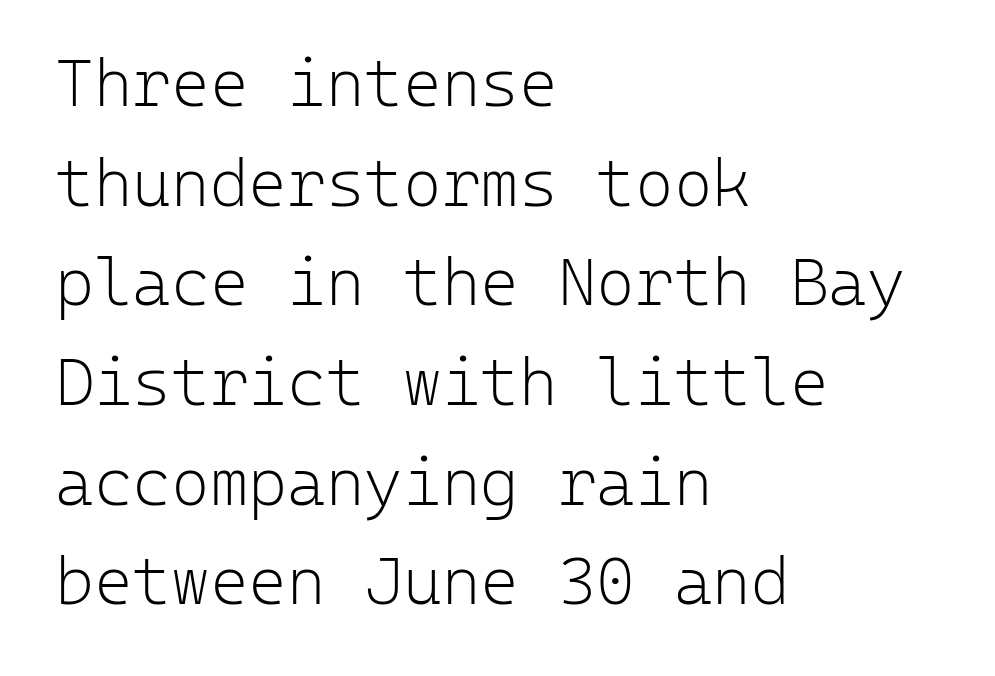
Q: Is the text bold? A: No.
Q: Is the text italic (slanted)? A: No, it is upright.
Q: Is the typeface a serif or a sans-serif typeface? A: Sans-serif.
Q: Is the text underlined? A: No.
Q: How is the paragraph aligned? A: Left-aligned.
Q: Is the spacing between letters normal or unusually wide? A: Normal.
Q: Is the spacing between lines tight, normal or loose? A: Normal.
Q: Width (condensed, normal, or wide)? A: Normal.
Q: Stroke contrast? A: Low.
Q: x-height? A: Medium.
Q: Monospaced? A: Yes.
